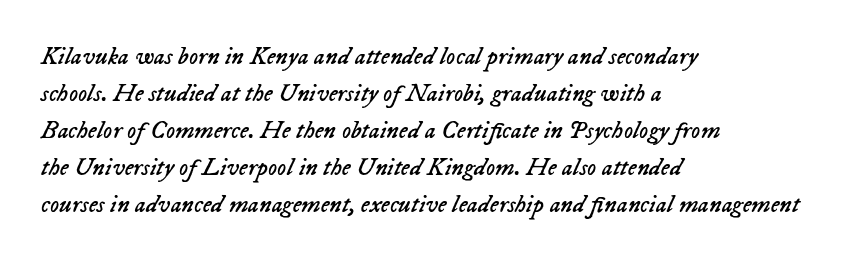
{"italic": "yes", "lean": "right", "slant_degrees": 23, "bold": "no", "underline": "no", "align": "left", "line_spacing": "normal", "line_spacing_ratio": 1.48, "letter_spacing": "normal", "letter_spacing_em": 0.0, "glyph_px": 25}
